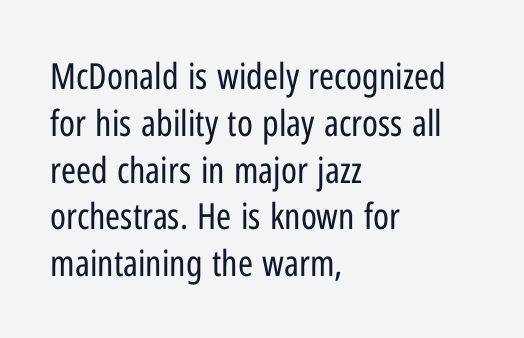
Q: Is the text bold? A: No.
Q: Is the text italic (slanted)? A: No, it is upright.
Q: Is the typeface a serif or a sans-serif typeface? A: Sans-serif.
Q: Is the text underlined? A: No.
Q: How is the paragraph aligned? A: Left-aligned.
Q: Is the spacing between letters normal or unusually wide? A: Normal.
Q: Is the spacing between lines tight, normal or loose? A: Normal.
Q: Width (condensed, normal, or wide)? A: Condensed.
Q: Stroke contrast? A: Low.
Q: x-height? A: Medium.
Q: Monospaced? A: No.
